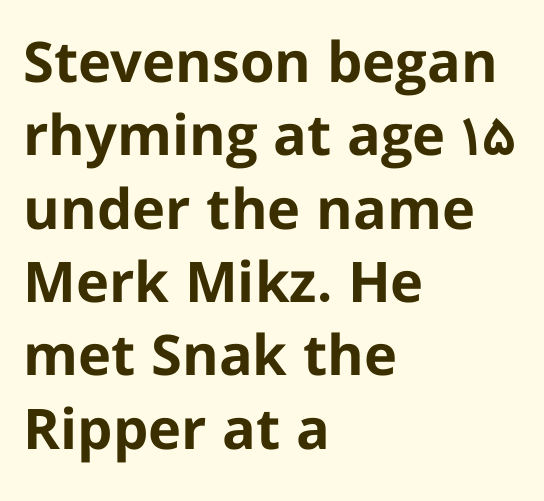
This rendering uses left alignment, leaving the right contour irregular. The font family rendered here belongs to the sans-serif group. The letters advance in unequal steps, a hallmark of proportional type. The rows are spaced the way most documents space them. Anything drawn beneath the words? Only blank space.
